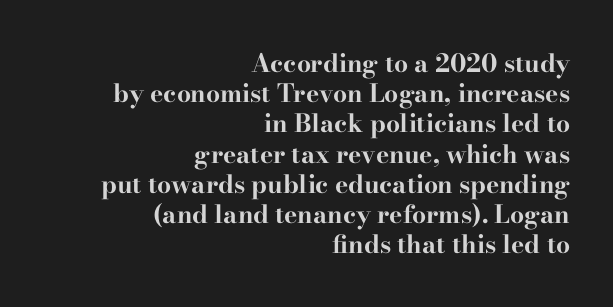
Letter spacing: default. Posture: vertical. The typesetter chose a ragged-left arrangement here. Underline: absent. Each glyph is drawn with heavy, bold strokes.
